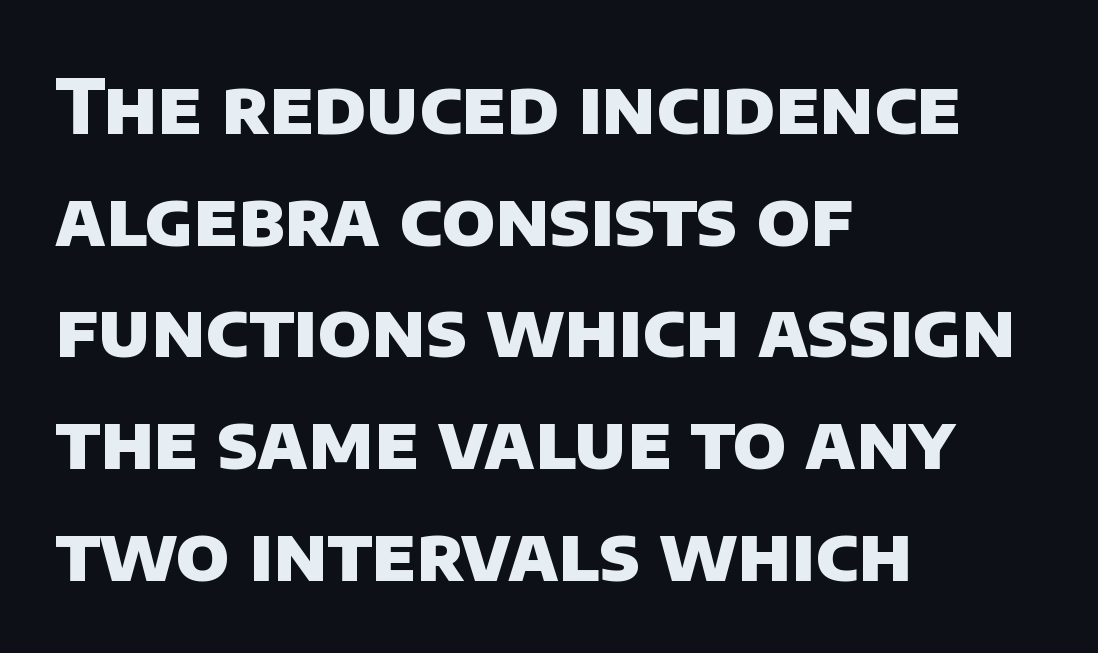
The line texture is even and compact thanks to regular tracking. The typesetting leans heavy: a genuine bold. Words float on clear page, feet unadorned. Is this a fixed-width face? No — the glyphs have proportional, varying widths.
